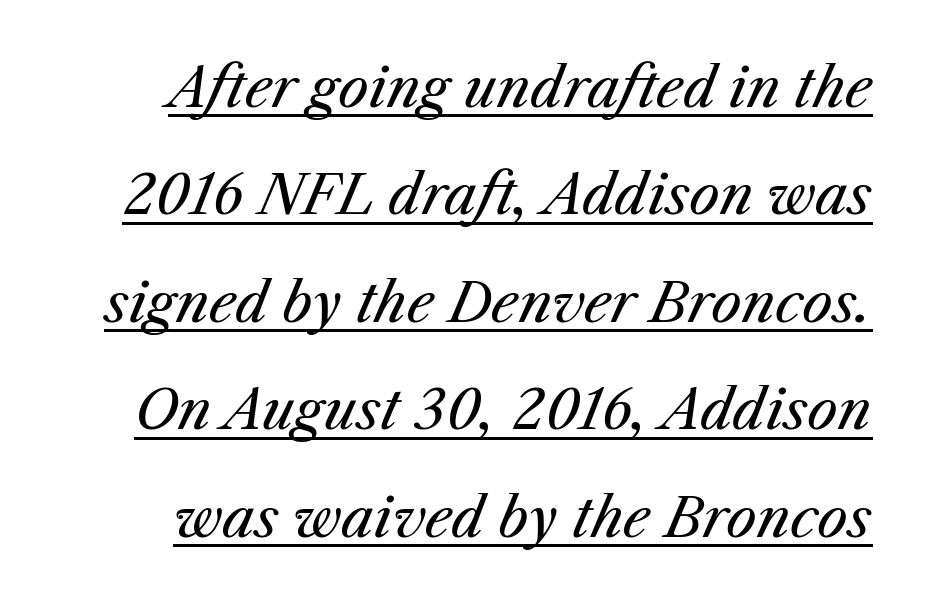
{"italic": "yes", "lean": "right", "slant_degrees": 25, "bold": "no", "weight": "regular", "width": "normal", "stroke_contrast": "medium", "x_height": "medium", "monospaced": "no", "underline": "yes", "line_spacing": "loose", "line_spacing_ratio": 1.99, "letter_spacing": "normal", "letter_spacing_em": 0.0, "glyph_px": 54}
